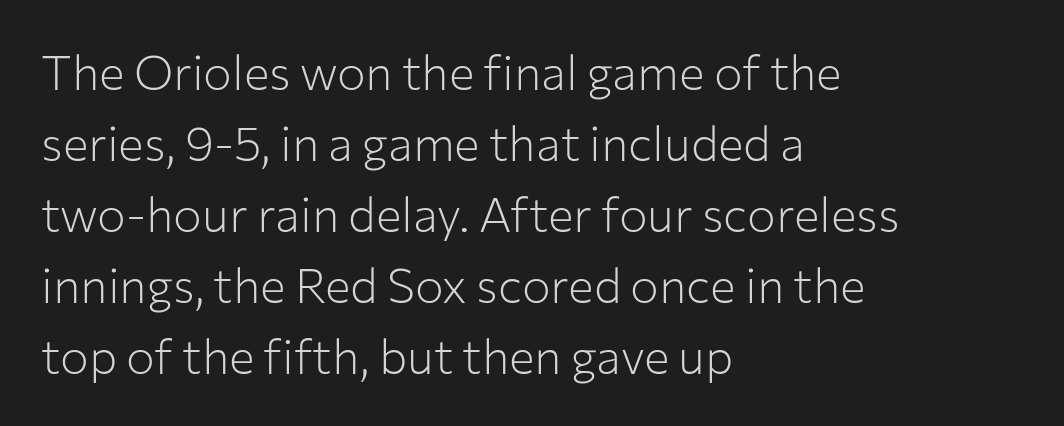
Q: Is the text bold? A: No.
Q: Is the text italic (slanted)? A: No, it is upright.
Q: Is the typeface a serif or a sans-serif typeface? A: Sans-serif.
Q: Is the text underlined? A: No.
Q: How is the paragraph aligned? A: Left-aligned.
Q: Is the spacing between letters normal or unusually wide? A: Normal.
Q: Is the spacing between lines tight, normal or loose? A: Normal.
Q: Width (condensed, normal, or wide)? A: Normal.
Q: Stroke contrast? A: Low.
Q: x-height? A: Medium.
Q: Monospaced? A: No.
